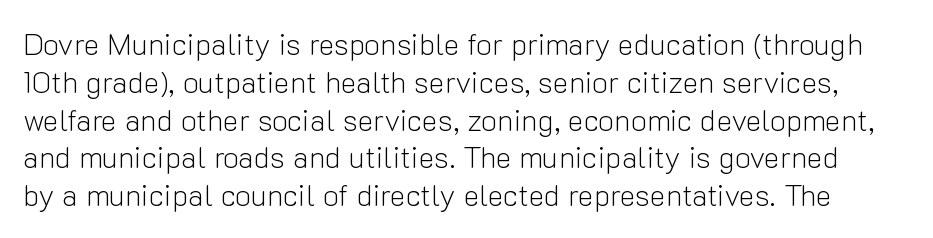
The image shows 30 px light sans-serif type, upright; set normal line spacing (1.26x), normal letter spacing, not underlined; low stroke contrast and a medium x-height.
